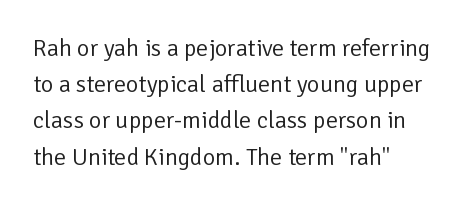
The image shows 24 px text type, upright; set left-aligned, normal line spacing (1.51x), normal letter spacing, not underlined.
